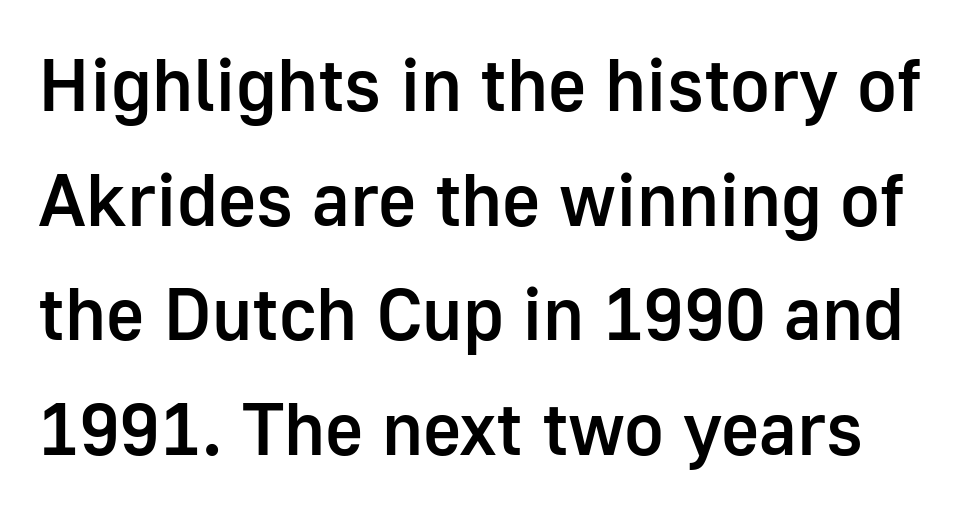
Short note: letters normally spaced. These words are printed semibold, heavier than regular yet not bold. What kind of face is this? One without serifs — a sans. Quick note: interline space is typical. Each letter keeps its own natural width here, so spacing adapts to shape.
